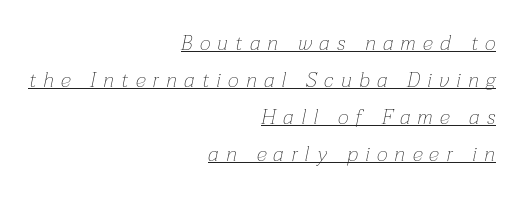
Q: Is the text bold? A: No.
Q: Is the text italic (slanted)? A: Yes, it leans right by about 12 degrees.
Q: Is the text underlined? A: Yes.
Q: How is the paragraph aligned? A: Right-aligned.
Q: Is the spacing between letters normal or unusually wide? A: Unusually wide.
